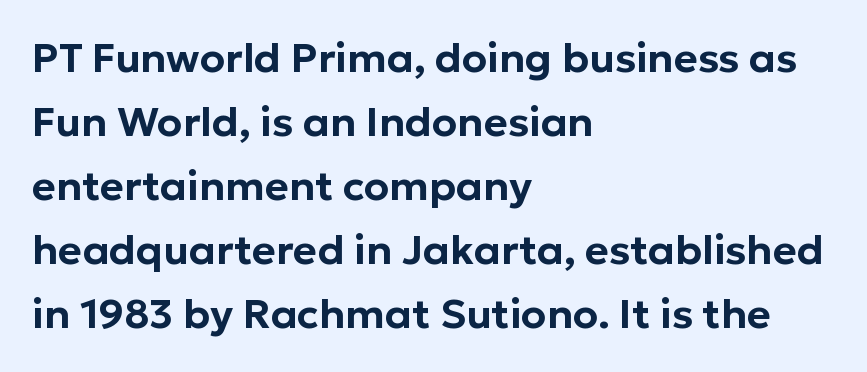
Q: Is the text italic (slanted)? A: No, it is upright.
Q: Is the typeface a serif or a sans-serif typeface? A: Sans-serif.
Q: Is the text underlined? A: No.
Q: How is the paragraph aligned? A: Left-aligned.
Q: Is the spacing between letters normal or unusually wide? A: Normal.
Q: Is the spacing between lines tight, normal or loose? A: Normal.
Q: Width (condensed, normal, or wide)? A: Normal.
Q: Stroke contrast? A: Low.
Q: x-height? A: Medium.
Q: Monospaced? A: No.
